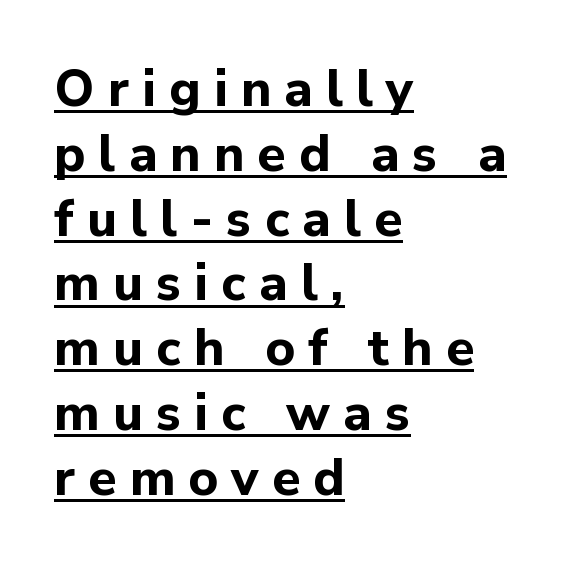
Q: Is the text bold? A: Yes.
Q: Is the text italic (slanted)? A: No, it is upright.
Q: Is the typeface a serif or a sans-serif typeface? A: Sans-serif.
Q: Is the text underlined? A: Yes.
Q: How is the paragraph aligned? A: Left-aligned.
Q: Is the spacing between letters normal or unusually wide? A: Unusually wide.
Q: Is the spacing between lines tight, normal or loose? A: Normal.
Q: Width (condensed, normal, or wide)? A: Normal.
Q: Stroke contrast? A: Low.
Q: x-height? A: Medium.
Q: Monospaced? A: No.
